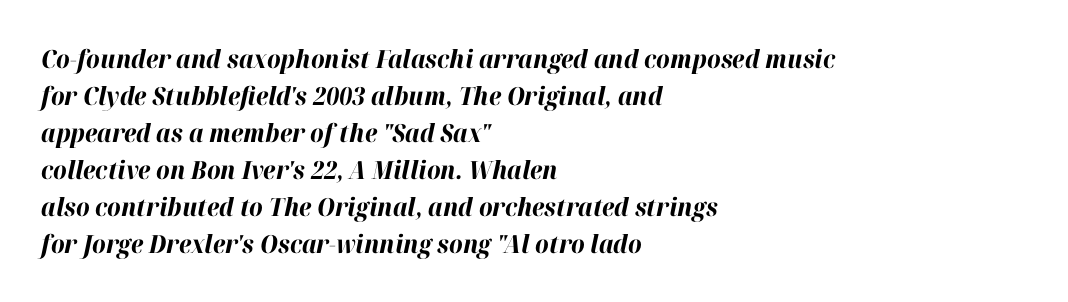
The image shows 25 px bold type, italic (leaning right); set left-aligned, normal line spacing (1.48x), normal letter spacing, not underlined.
